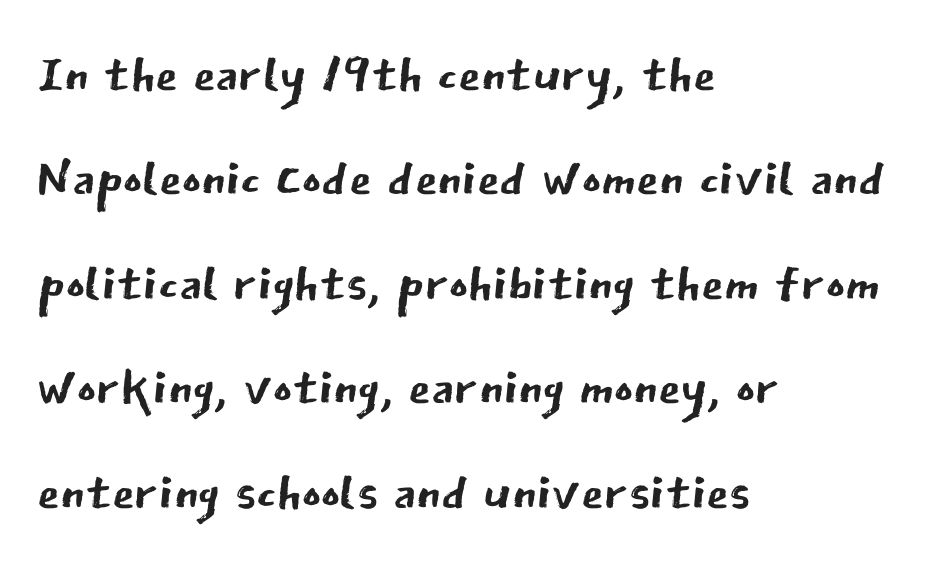
Tracking value appears to be zero — textbook default spacing. The specimen reads as upright at a glance. Character widths vary here, with narrow letters taking less room than wide ones. A sans-serif font was chosen for this passage. The lines are quadded left. Weight: in the light-to-regular range.
